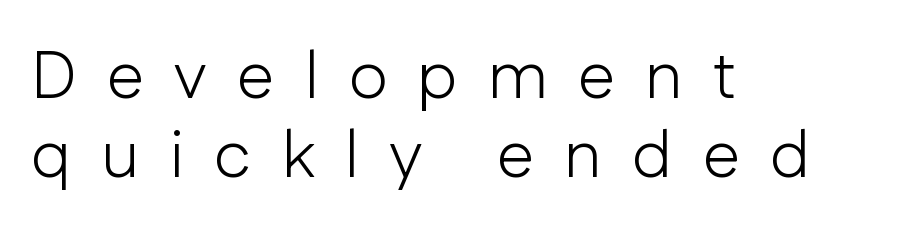
Horizontally, the lines are justified to the leading edge only. Here the glyphs are tracked loosely, breaking word shapes into spaced letters. Observe the absence of serifs on each vertical stroke in this sample. The space directly below the letters is spotless. The typesetting does not lean heavy: it is not bold.
